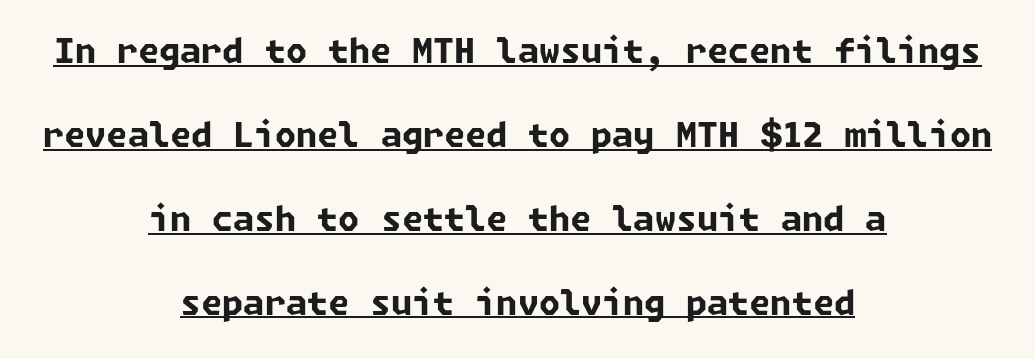
The image shows 34 px bold sans-serif type; set centered, loose line spacing (2.47x), normal letter spacing, underlined; low stroke contrast and a medium x-height.
